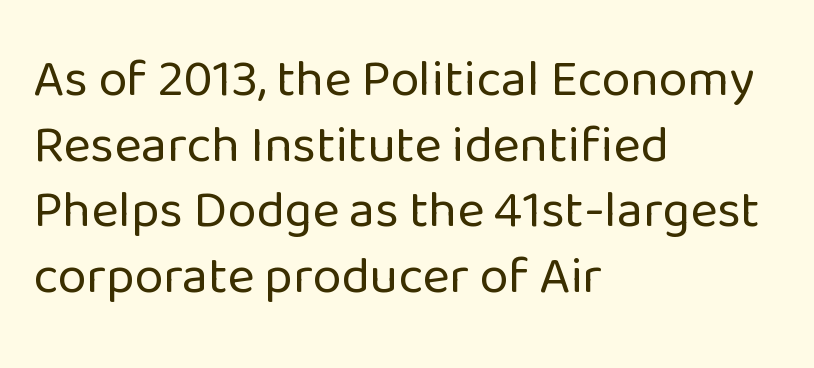
Q: Is the text bold? A: No.
Q: Is the text italic (slanted)? A: No, it is upright.
Q: Is the typeface a serif or a sans-serif typeface? A: Sans-serif.
Q: Is the text underlined? A: No.
Q: How is the paragraph aligned? A: Left-aligned.
Q: Is the spacing between letters normal or unusually wide? A: Normal.
Q: Is the spacing between lines tight, normal or loose? A: Normal.
Q: Width (condensed, normal, or wide)? A: Normal.
Q: Stroke contrast? A: Low.
Q: x-height? A: Medium.
Q: Monospaced? A: No.
